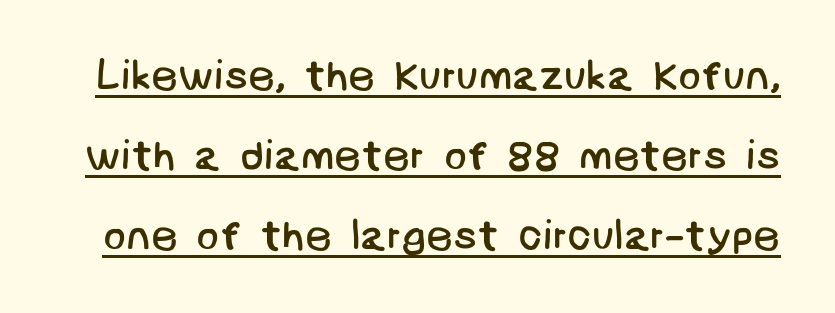
Q: Is the text bold? A: No.
Q: Is the typeface a serif or a sans-serif typeface? A: Sans-serif.
Q: Is the text underlined? A: Yes.
Q: Is the spacing between letters normal or unusually wide? A: Normal.
Q: Is the spacing between lines tight, normal or loose? A: Loose.
Q: Width (condensed, normal, or wide)? A: Normal.
Q: Stroke contrast? A: Low.
Q: x-height? A: Large.
